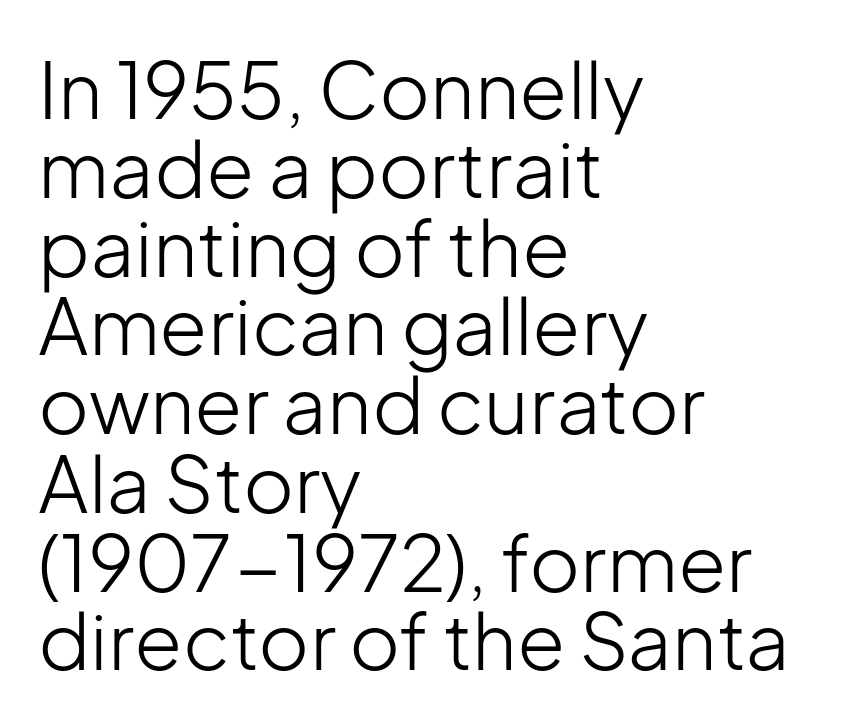
Q: Is the text bold? A: No.
Q: Is the text italic (slanted)? A: No, it is upright.
Q: Is the typeface a serif or a sans-serif typeface? A: Sans-serif.
Q: Is the text underlined? A: No.
Q: How is the paragraph aligned? A: Left-aligned.
Q: Is the spacing between letters normal or unusually wide? A: Normal.
Q: Is the spacing between lines tight, normal or loose? A: Tight.
Q: Width (condensed, normal, or wide)? A: Normal.
Q: Stroke contrast? A: Low.
Q: x-height? A: Medium.
Q: Monospaced? A: No.
